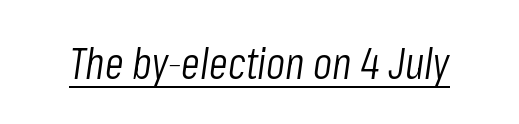
Has an underline been added? It has. These lines keep a tight, regular rhythm from letter to letter. Observe the lean: these are italic letterforms. This sample has the flowing, uneven cadence of proportional lettering. Unbolded letterforms with no extra heft.
